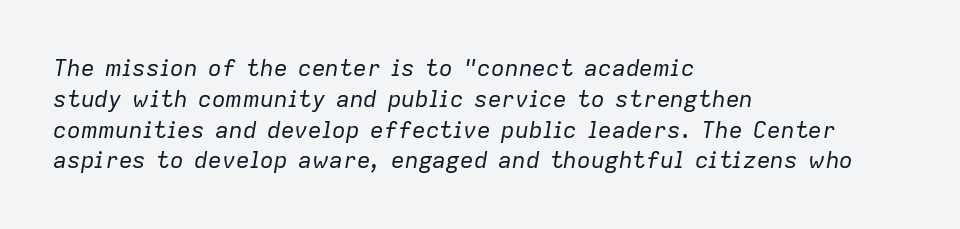
Visually the block forms a straight wall on the left and a jagged coastline on the right. The font's italic variant was chosen for this text. How would I describe the line gaps? Plain and ordinary. Each word holds together tightly as a unit, with standard inter-letter gaps. Think standard paragraph weight, or any step lighter than that. Underlining? Definitely not there.
